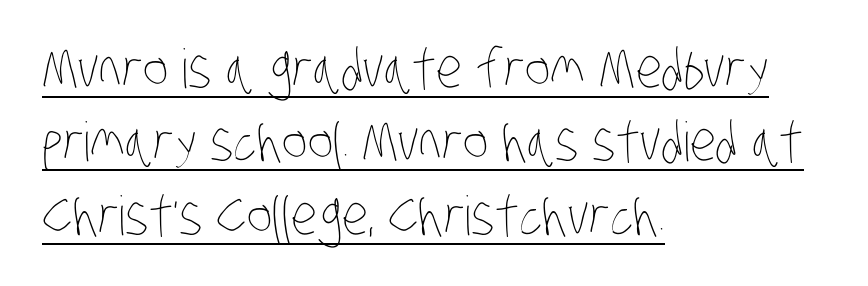
{"bold": "no", "weight": "thin", "width": "condensed", "stroke_contrast": "low", "x_height": "large", "monospaced": "no", "underline": "yes", "align": "left", "line_spacing": "normal", "line_spacing_ratio": 1.36, "letter_spacing": "normal", "letter_spacing_em": 0.0, "glyph_px": 54}
